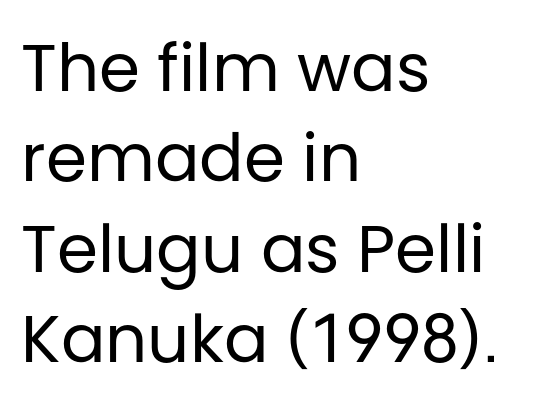
Spacing verdict: proportional, widths tailored to each character. Each letter's strokes conclude bluntly, with no projecting serifs. Tracking here is standard; glyphs follow each other at the usual distance. Glance below the letters and you will spot only blank space. Upright lettering throughout. These glyphs show unthickened strokes, regular width or finer.
